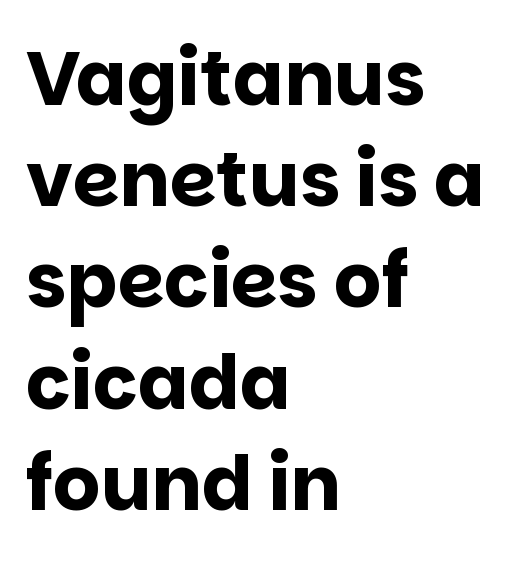
Q: Is the text bold? A: Yes.
Q: Is the text italic (slanted)? A: No, it is upright.
Q: Is the typeface a serif or a sans-serif typeface? A: Sans-serif.
Q: Is the text underlined? A: No.
Q: How is the paragraph aligned? A: Left-aligned.
Q: Is the spacing between letters normal or unusually wide? A: Normal.
Q: Is the spacing between lines tight, normal or loose? A: Normal.
Q: Width (condensed, normal, or wide)? A: Normal.
Q: Stroke contrast? A: Low.
Q: x-height? A: Large.
Q: Monospaced? A: No.
